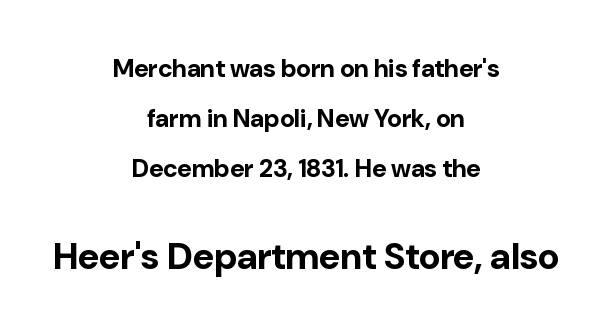
Q: Is the text bold? A: Yes.
Q: Is the text italic (slanted)? A: No, it is upright.
Q: Is the typeface a serif or a sans-serif typeface? A: Sans-serif.
Q: Is the text underlined? A: No.
Q: How is the paragraph aligned? A: Centered.
Q: Is the spacing between letters normal or unusually wide? A: Normal.
Q: Is the spacing between lines tight, normal or loose? A: Loose.
Q: Which block of text is set in a larger size, the first (top) or the second (bottom)? A: The second (bottom) one.
Q: Width (condensed, normal, or wide)? A: Normal.
Q: Stroke contrast? A: Low.
Q: x-height? A: Medium.
Q: Monospaced? A: No.
